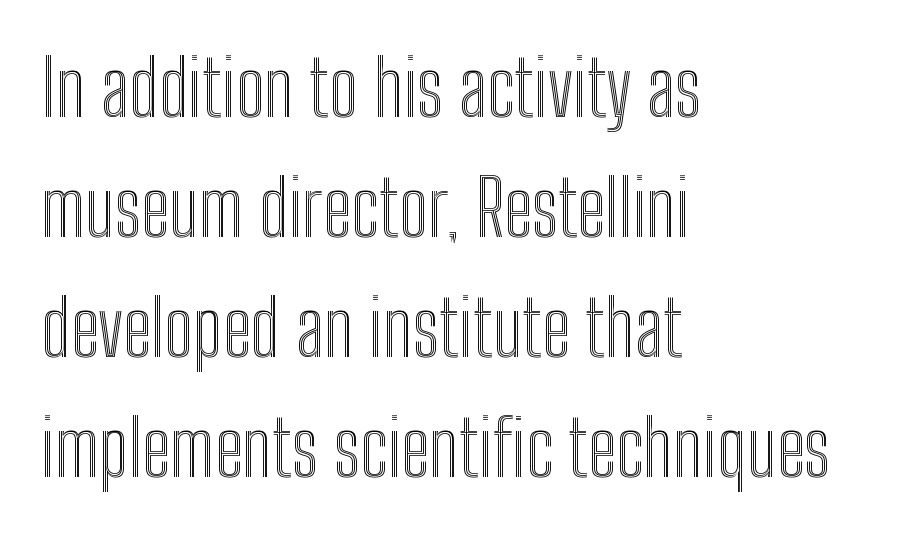
The image shows 77 px condensed type, upright; set left-aligned, normal line spacing (1.56x), normal letter spacing, not underlined; a medium x-height.
